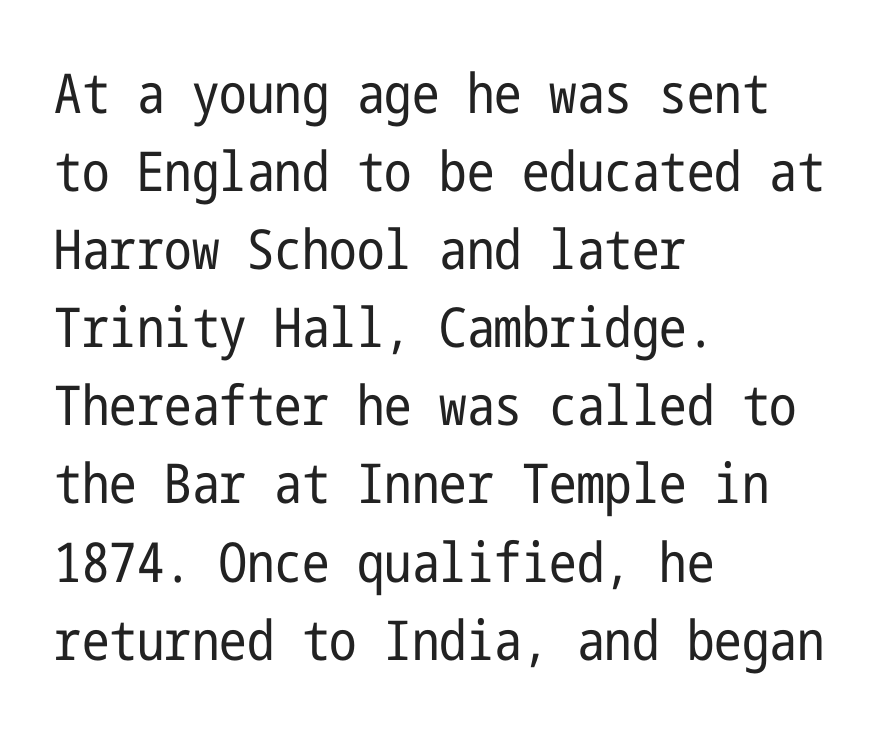
On a weight scale, this lands at 450 or below. No italicization has been applied; the sample stays upright. No feet cap the strokes, marking this as sans-serif type. The line-height multiplier appears to be the usual default. Decoration check: the copy has no underline.
